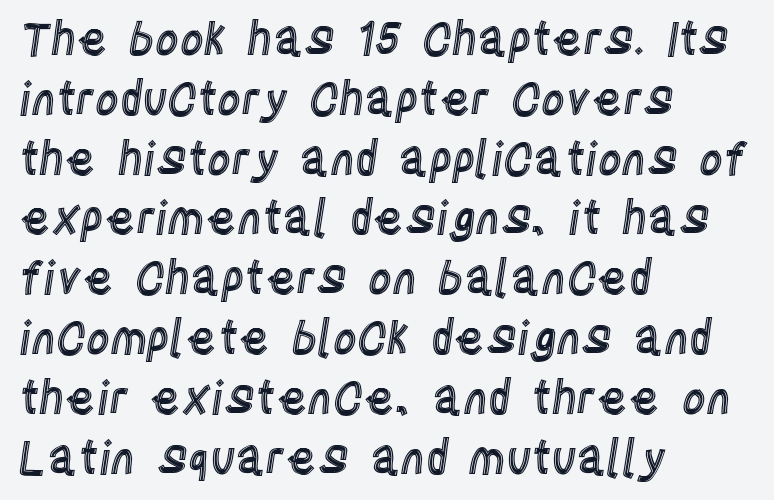
The image shows 46 px condensed type; set left-aligned, normal line spacing (1.3x), normal letter spacing, not underlined; a large x-height.
